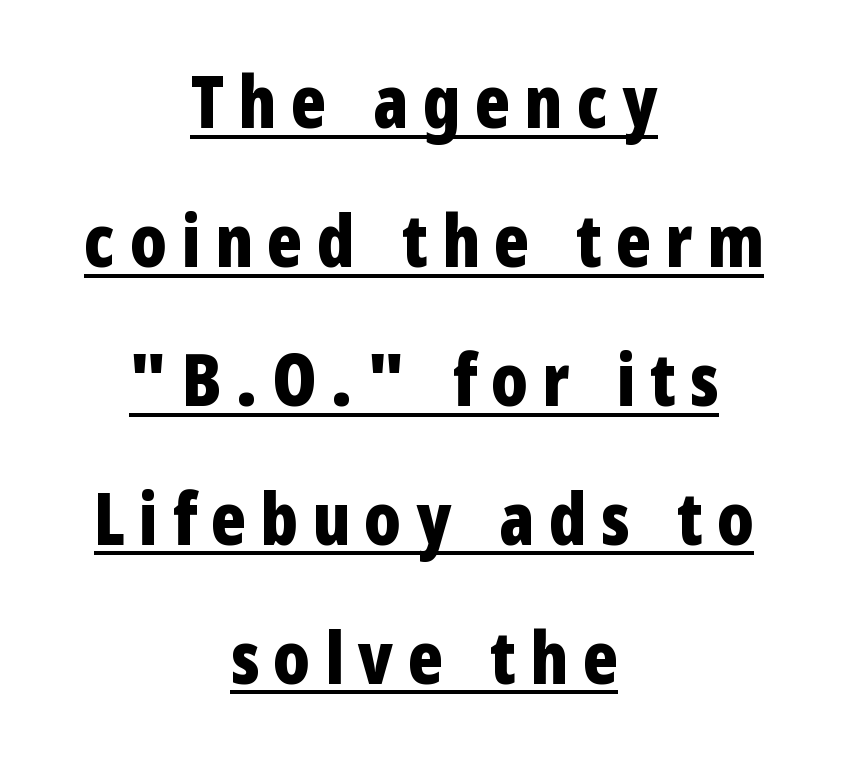
{"serif": "no", "italic": "no", "bold": "yes", "weight": "bold", "width": "condensed", "stroke_contrast": "low", "x_height": "medium", "monospaced": "no", "underline": "yes", "align": "center", "line_spacing": "loose", "line_spacing_ratio": 1.93, "letter_spacing": "wide", "letter_spacing_em": 0.2, "glyph_px": 72}
